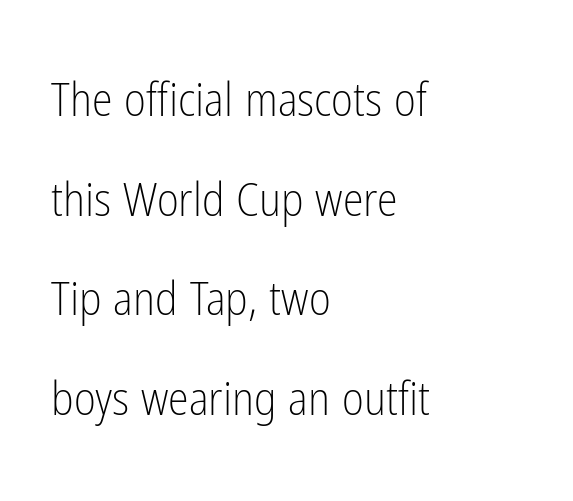
Q: Is the text bold? A: No.
Q: Is the text italic (slanted)? A: No, it is upright.
Q: Is the typeface a serif or a sans-serif typeface? A: Sans-serif.
Q: Is the text underlined? A: No.
Q: How is the paragraph aligned? A: Left-aligned.
Q: Is the spacing between letters normal or unusually wide? A: Normal.
Q: Is the spacing between lines tight, normal or loose? A: Loose.
Q: Width (condensed, normal, or wide)? A: Condensed.
Q: Stroke contrast? A: Low.
Q: x-height? A: Medium.
Q: Monospaced? A: No.
